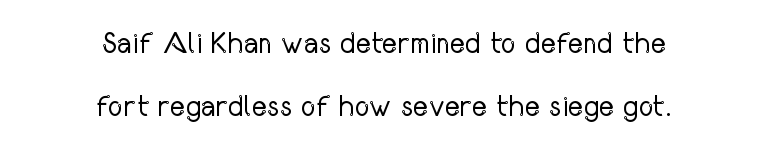
{"serif": "no", "italic": "no", "bold": "no", "weight": "regular", "width": "condensed", "stroke_contrast": "low", "x_height": "medium", "monospaced": "no", "underline": "no", "align": "center", "line_spacing": "loose", "line_spacing_ratio": 2.18, "letter_spacing": "normal", "letter_spacing_em": 0.0, "glyph_px": 29}
